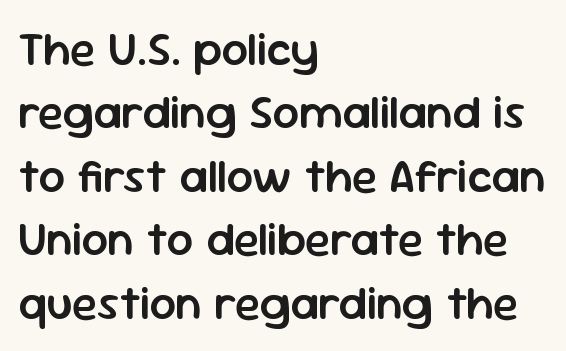
The image shows 47 px semibold sans-serif type, upright; set left-aligned, normal line spacing (1.35x), normal letter spacing, not underlined; low stroke contrast and a medium x-height.
